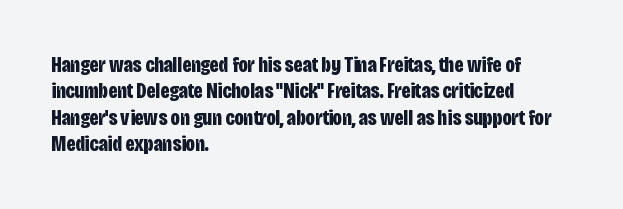
Stroke thickness is high; the sample reads as a true bold. Underline: absent. The horizontal fit of the characters is conventional and even. Do the letters lean? They stand straight. Horizontal alignment here is leftward, the default for most running prose.
